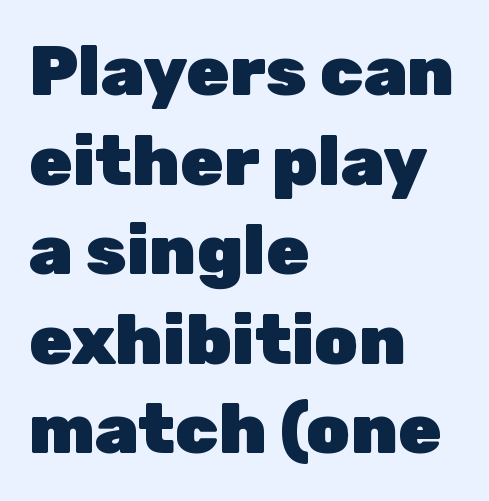
The passage shown is typeset with a sans-serif family. Notice how descenders clear the ascenders below comfortably — that's standard leading. Reading down the block, your eye returns to a fixed left position each line. The space directly below the letters is spotless. Spacing verdict: proportional, widths tailored to each character. Short note: letters normally spaced.
